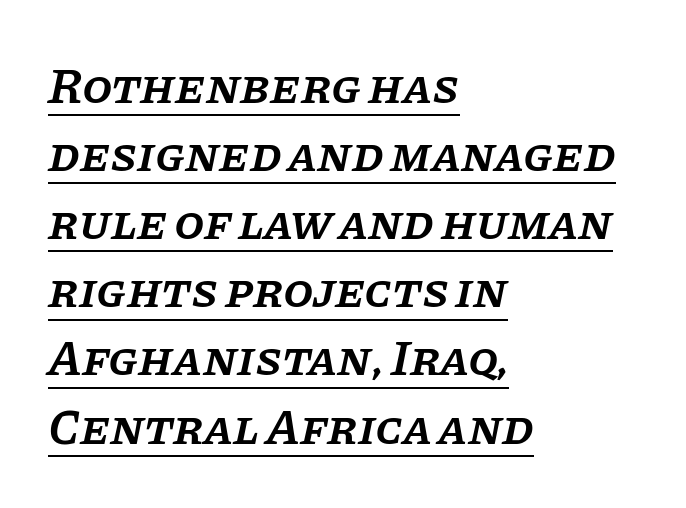
The image shows 49 px semibold serif type, italic (leaning right); set left-aligned, normal line spacing (1.39x), normal letter spacing, underlined; low stroke contrast and a large x-height.
